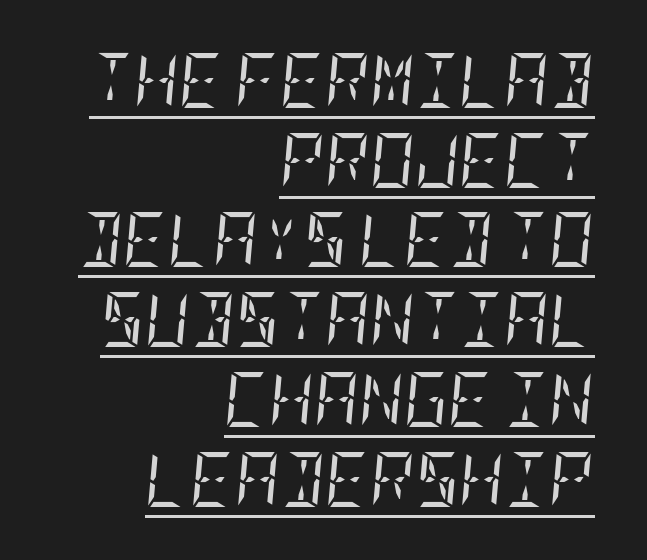
The image shows 55 px regular-weight, condensed serif type, italic (leaning right); set right-aligned, normal line spacing (1.45x), normal letter spacing, underlined; low stroke contrast and a large x-height.
